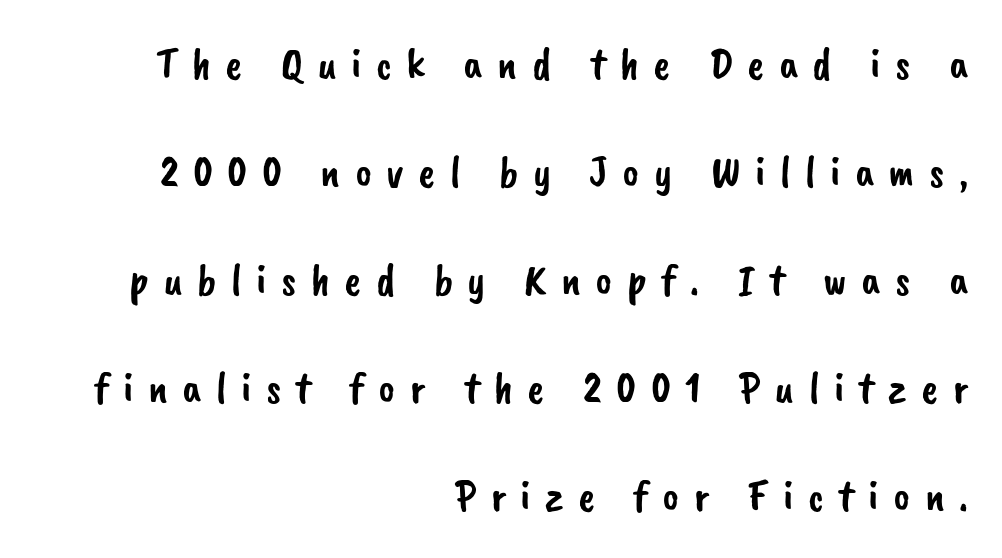
The image shows 45 px sans-serif type; set right-aligned, loose line spacing (2.4x), unusually wide letter spacing (+0.32 em), not underlined; low stroke contrast and a small x-height.
